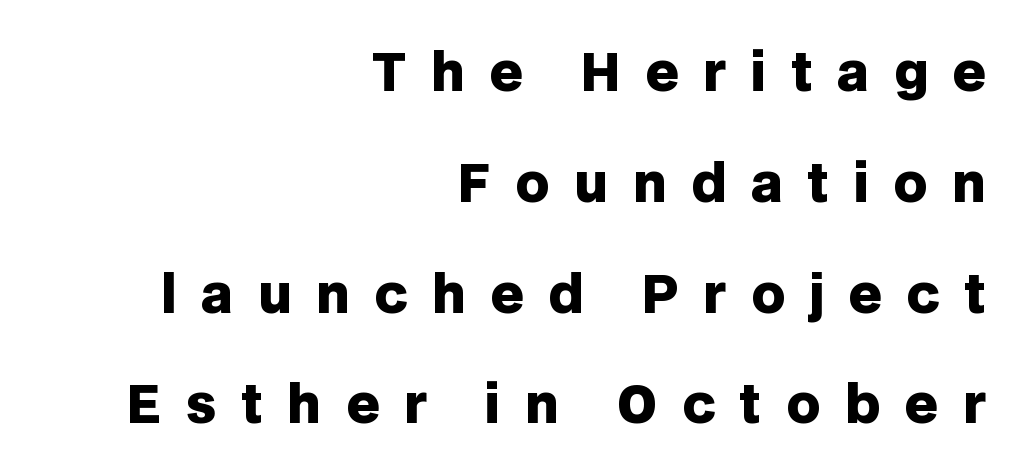
A great deal of white space separates one row of letters from the next. Descenders are the only things crossing below the line. A flush-right, rag-left setting is used for this passage. Rendered with straight, roman letterforms. In terms of letterform style, serifs are entirely absent. Every letter is thick-stroked: bold, no question.
